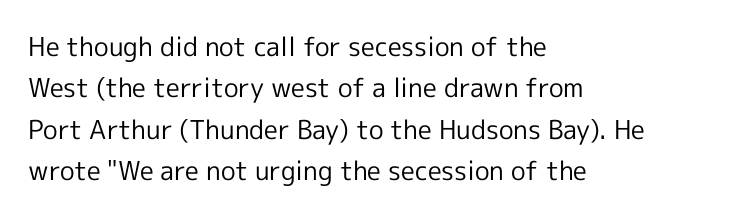
Q: Is the text bold? A: No.
Q: Is the text italic (slanted)? A: No, it is upright.
Q: Is the text underlined? A: No.
Q: How is the paragraph aligned? A: Left-aligned.
Q: Is the spacing between letters normal or unusually wide? A: Normal.
Q: Is the spacing between lines tight, normal or loose? A: Normal.
